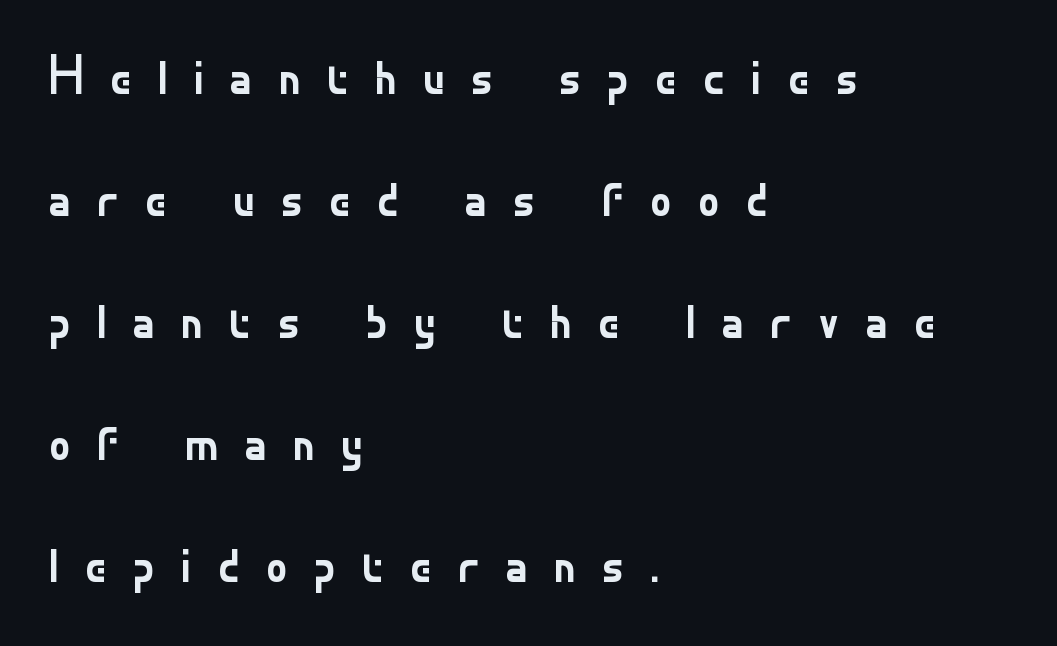
{"serif": "no", "italic": "no", "bold": "no", "weight": "regular", "width": "normal", "stroke_contrast": "low", "x_height": "small", "monospaced": "no", "underline": "no", "align": "left", "line_spacing": "loose", "line_spacing_ratio": 2.26, "letter_spacing": "wide", "letter_spacing_em": 0.47, "glyph_px": 54}
